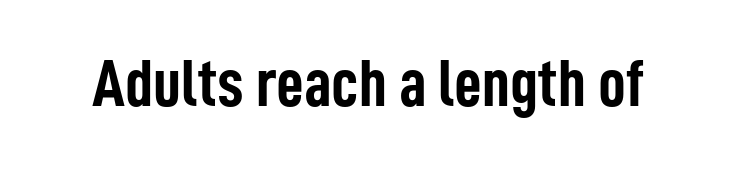
The image shows 68 px semibold, condensed sans-serif type, upright; set normal letter spacing, not underlined; low stroke contrast and a medium x-height.
